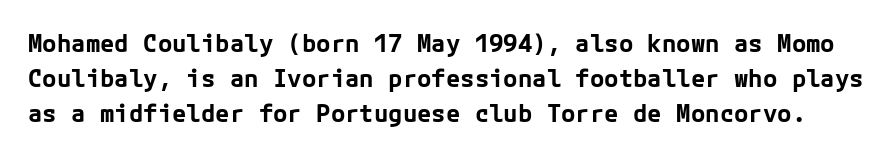
{"italic": "no", "bold": "yes", "underline": "no", "line_spacing": "normal", "line_spacing_ratio": 1.45, "letter_spacing": "normal", "letter_spacing_em": 0.0, "glyph_px": 24}
